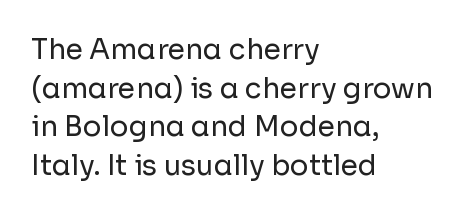
The image shows 28 px regular-weight sans-serif type, upright; set left-aligned, normal line spacing (1.38x), normal letter spacing, not underlined; low stroke contrast and a medium x-height.
